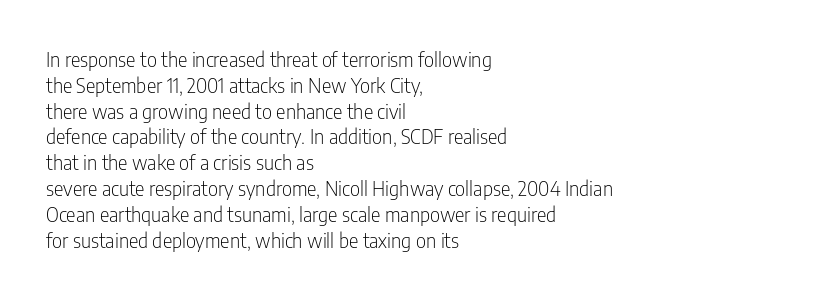
{"italic": "no", "bold": "no", "underline": "no", "align": "left", "line_spacing": "normal", "line_spacing_ratio": 1.29, "letter_spacing": "normal", "letter_spacing_em": 0.0, "glyph_px": 20}
